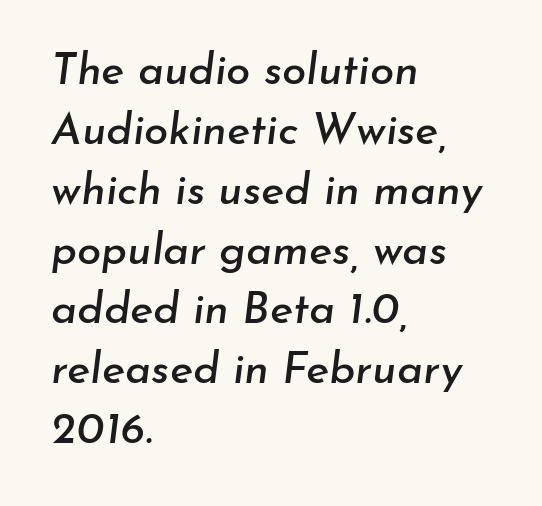
The image shows 44 px text type, italic (leaning right); set left-aligned, normal line spacing (1.36x), normal letter spacing, not underlined; low stroke contrast and a small x-height.
